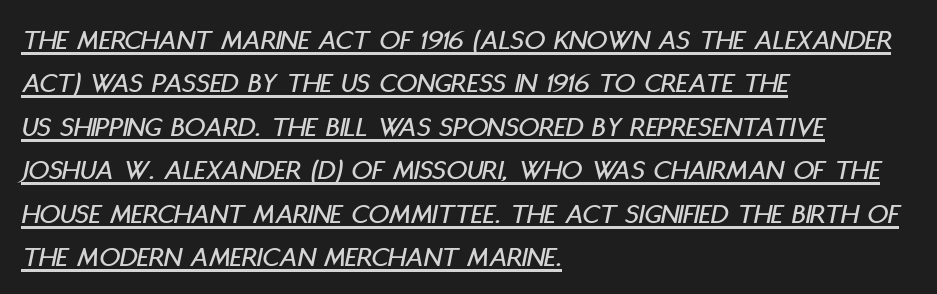
Q: Is the text italic (slanted)? A: Yes, it leans right by about 11 degrees.
Q: Is the text underlined? A: Yes.
Q: How is the paragraph aligned? A: Left-aligned.
Q: Is the spacing between letters normal or unusually wide? A: Normal.
Q: Is the spacing between lines tight, normal or loose? A: Normal.
Q: Width (condensed, normal, or wide)? A: Condensed.
Q: Stroke contrast? A: Low.
Q: x-height? A: Large.
Q: Monospaced? A: No.
